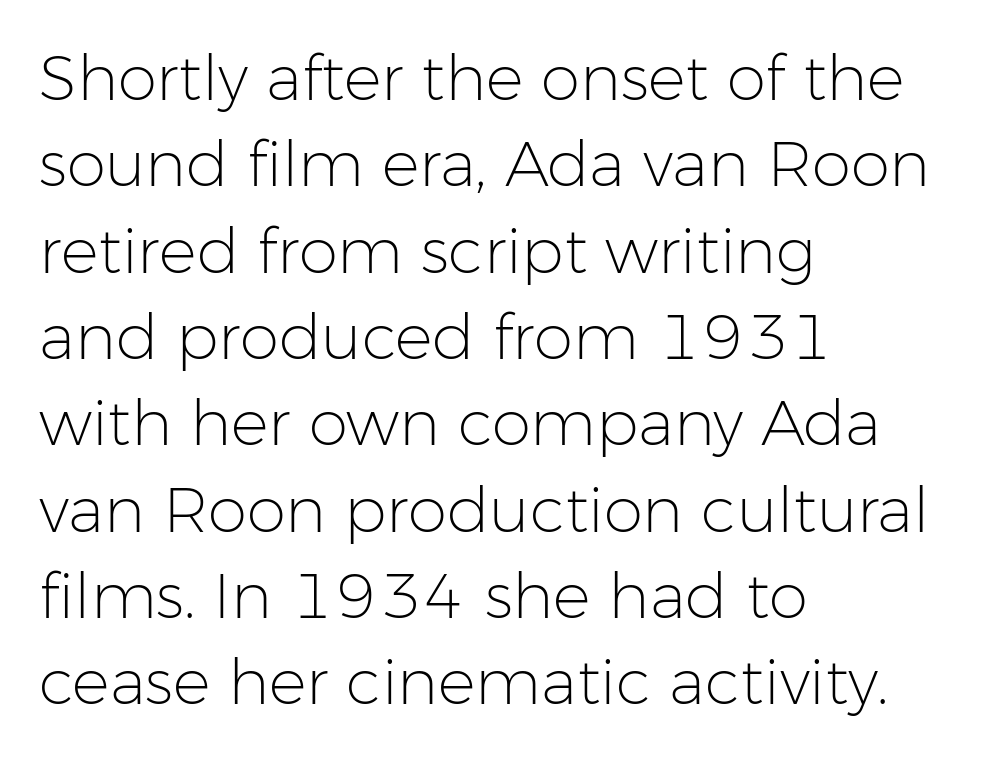
The image shows 63 px light sans-serif type, upright; set left-aligned, normal line spacing (1.37x), normal letter spacing, not underlined; low stroke contrast and a medium x-height.
